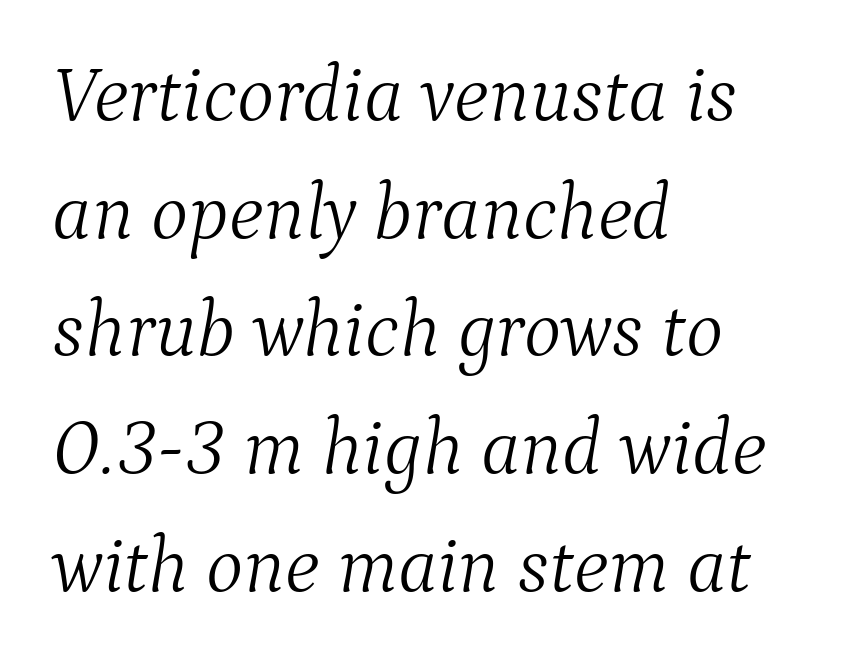
{"serif": "yes", "italic": "yes", "lean": "right", "slant_degrees": 9, "bold": "no", "weight": "light", "width": "normal", "stroke_contrast": "medium", "x_height": "medium", "monospaced": "no", "underline": "no", "align": "left", "line_spacing": "normal", "line_spacing_ratio": 1.49, "letter_spacing": "normal", "letter_spacing_em": 0.0, "glyph_px": 79}
